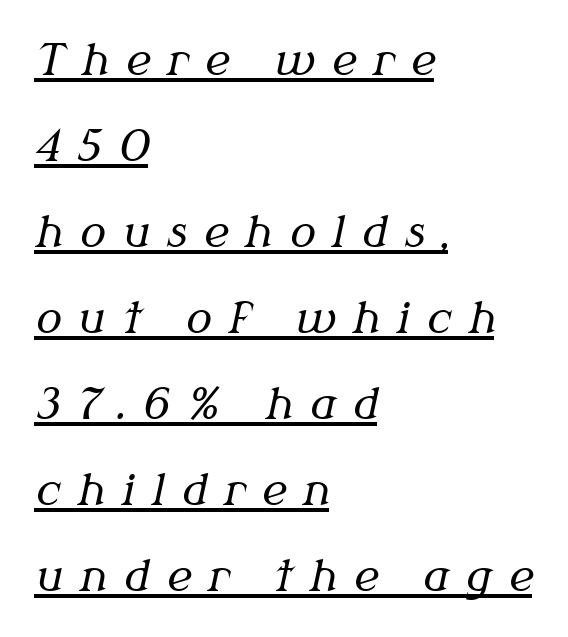
{"serif": "yes", "italic": "yes", "lean": "right", "slant_degrees": 12, "bold": "no", "weight": "regular", "width": "normal", "stroke_contrast": "medium", "x_height": "medium", "monospaced": "no", "underline": "yes", "align": "left", "line_spacing": "loose", "line_spacing_ratio": 2.0, "letter_spacing": "wide", "letter_spacing_em": 0.39, "glyph_px": 43}
